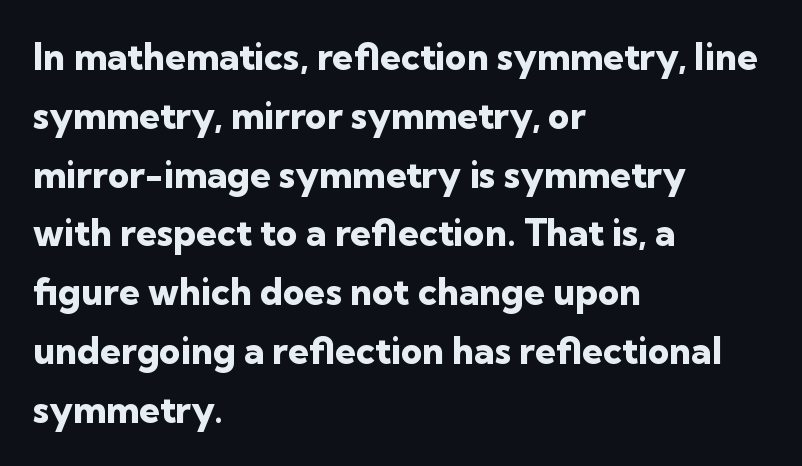
{"serif": "no", "italic": "no", "bold": "yes", "weight": "heavy", "width": "normal", "stroke_contrast": "low", "x_height": "medium", "monospaced": "no", "underline": "no", "align": "left", "line_spacing": "normal", "line_spacing_ratio": 1.59, "letter_spacing": "normal", "letter_spacing_em": 0.0, "glyph_px": 37}
